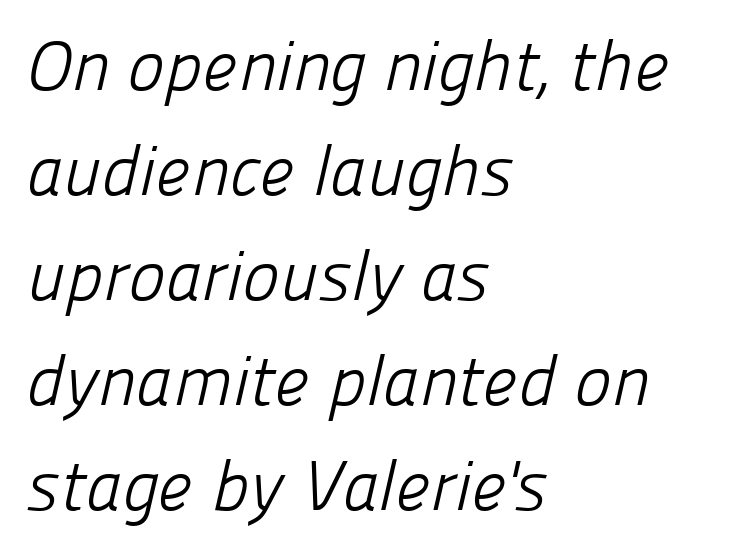
The image shows 70 px light sans-serif type; set left-aligned, normal line spacing (1.5x), normal letter spacing, not underlined; low stroke contrast and a medium x-height.
